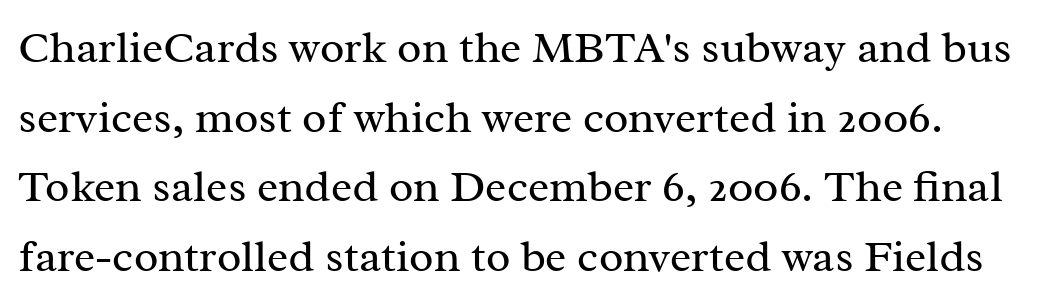
How would I describe the line gaps? Plain and ordinary. The typesetting does not lean heavy: it is not bold. The passage shown is typed in a proportional face where columns would drift. The space beneath each line is pristine and unruled.
